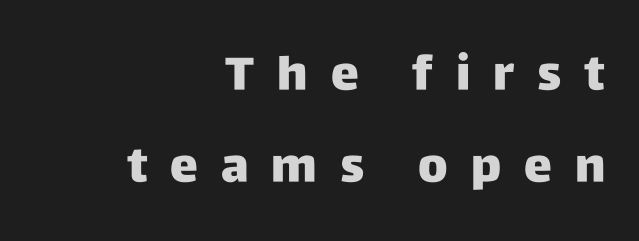
When letters stand straight like this, we call the style roman or upright. Clear beneath every line of the passage. These lines are rendered in a variable-pitch font. Honestly, the rows look like they've been pulled way apart. The gaps between neighbouring characters are conspicuously large.
